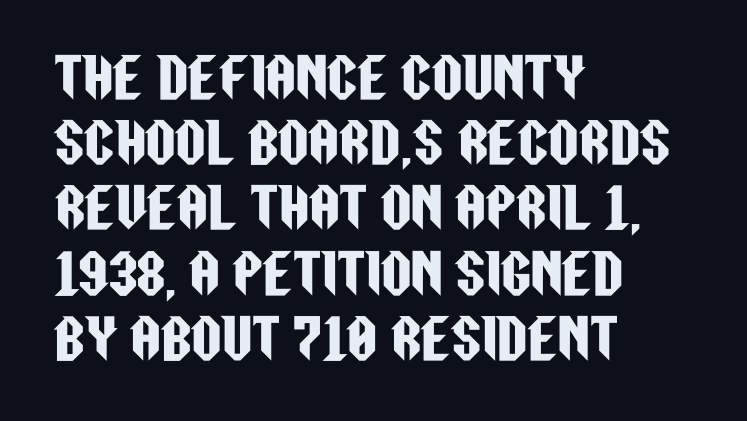
The image shows 53 px condensed sans-serif type, upright; set left-aligned, line spacing 1.23x, normal letter spacing, not underlined; low stroke contrast and a large x-height.
